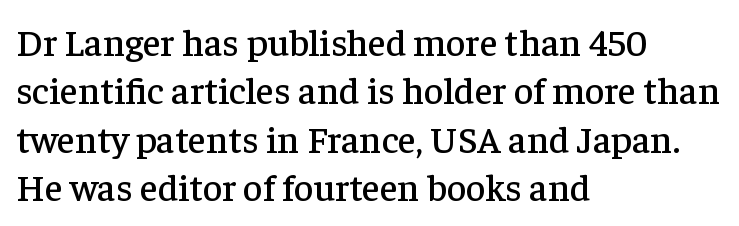
Q: Is the text italic (slanted)? A: No, it is upright.
Q: Is the typeface a serif or a sans-serif typeface? A: Serif.
Q: Is the text underlined? A: No.
Q: How is the paragraph aligned? A: Left-aligned.
Q: Is the spacing between letters normal or unusually wide? A: Normal.
Q: Is the spacing between lines tight, normal or loose? A: Normal.
Q: Width (condensed, normal, or wide)? A: Normal.
Q: Stroke contrast? A: Low.
Q: x-height? A: Medium.
Q: Monospaced? A: No.
